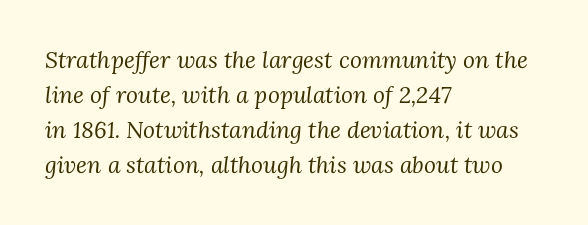
The image shows 23 px text type, italic (leaning right); set left-aligned, normal line spacing (1.52x), normal letter spacing, not underlined.
